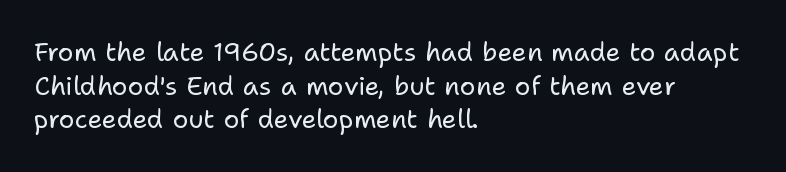
Q: Is the text bold? A: No.
Q: Is the text italic (slanted)? A: No, it is upright.
Q: Is the text underlined? A: No.
Q: How is the paragraph aligned? A: Left-aligned.
Q: Is the spacing between letters normal or unusually wide? A: Normal.
Q: Is the spacing between lines tight, normal or loose? A: Normal.
